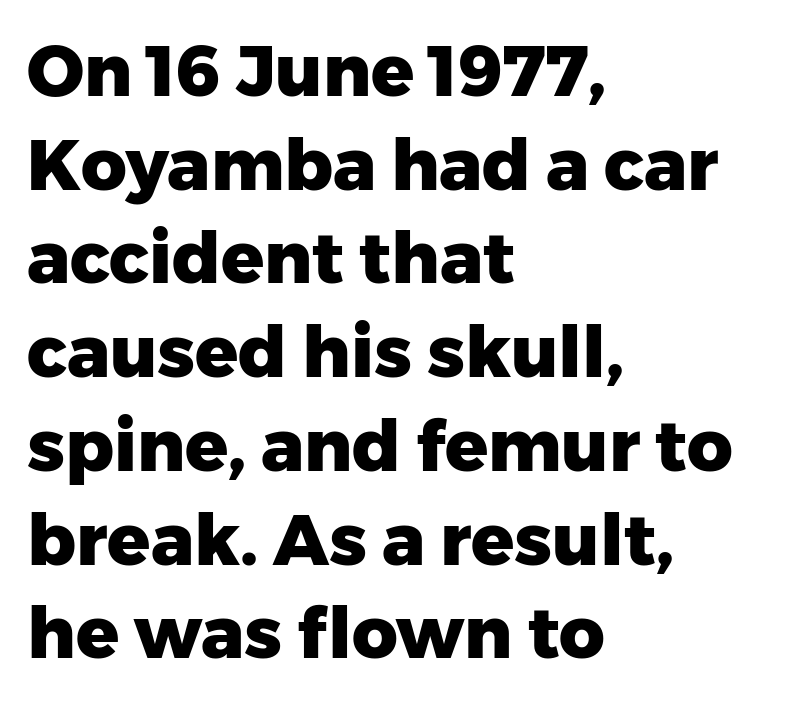
Spacing verdict: proportional, widths tailored to each character. Short and long lines alike share a common starting point at left. The space between consecutive lines is moderate. Font category for this specimen: sans-serif.
